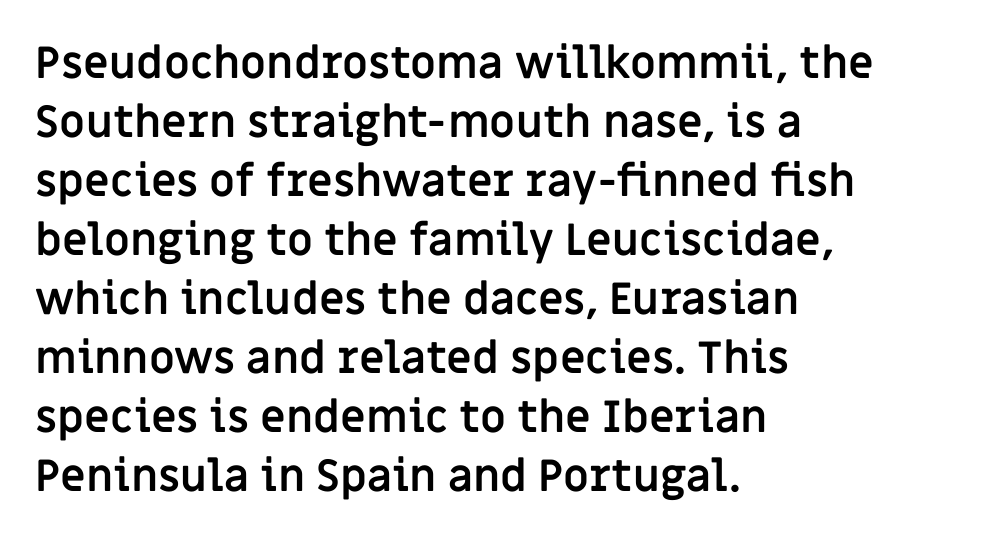
Beneath every word, the page is bare. Note the varied advance widths — an 'i' is clearly narrower than an 'm'. A typesetter would mark this as roman, not italic. Strokes here are thick enough to call this a true bold. The lines in this sample share a left origin and differ only in where they stop.
